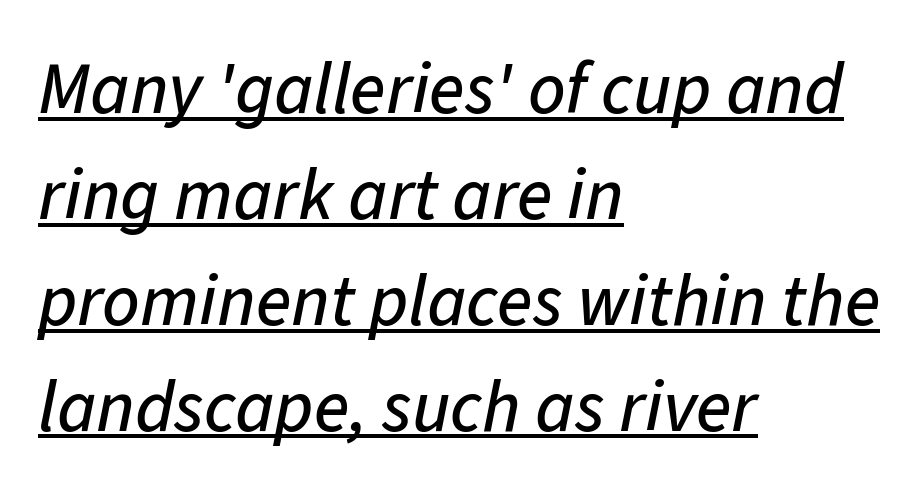
Q: Is the text italic (slanted)? A: Yes, it leans right by about 11 degrees.
Q: Is the text underlined? A: Yes.
Q: How is the paragraph aligned? A: Left-aligned.
Q: Is the spacing between letters normal or unusually wide? A: Normal.
Q: Is the spacing between lines tight, normal or loose? A: Normal.
Q: Width (condensed, normal, or wide)? A: Normal.
Q: Stroke contrast? A: Low.
Q: x-height? A: Medium.
Q: Monospaced? A: No.
